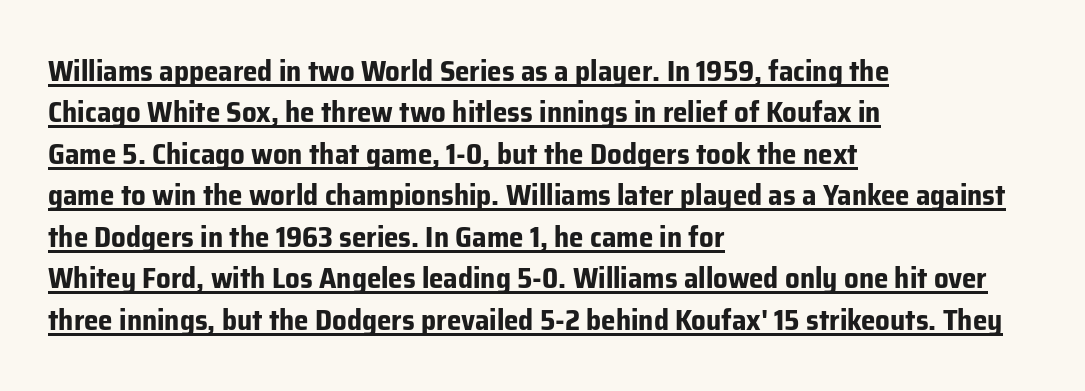
The image shows 29 px bold sans-serif type, upright; set left-aligned, normal line spacing (1.43x), normal letter spacing, underlined; low stroke contrast and a medium x-height.
